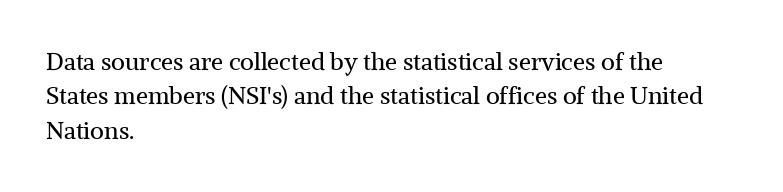
The image shows 24 px text type, upright; set left-aligned, normal line spacing (1.43x), normal letter spacing, not underlined.
